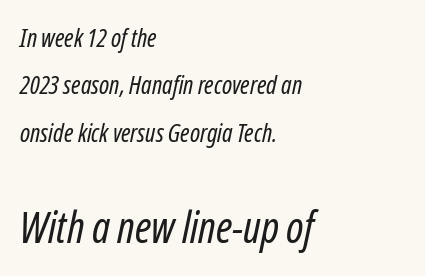
Q: Is the text bold? A: No.
Q: Is the text italic (slanted)? A: Yes, it leans right by about 12 degrees.
Q: Is the text underlined? A: No.
Q: How is the paragraph aligned? A: Left-aligned.
Q: Is the spacing between letters normal or unusually wide? A: Normal.
Q: Is the spacing between lines tight, normal or loose? A: Loose.
Q: Which block of text is set in a larger size, the first (top) or the second (bottom)? A: The second (bottom) one.
Q: Width (condensed, normal, or wide)? A: Condensed.
Q: Stroke contrast? A: Low.
Q: x-height? A: Medium.
Q: Monospaced? A: No.
